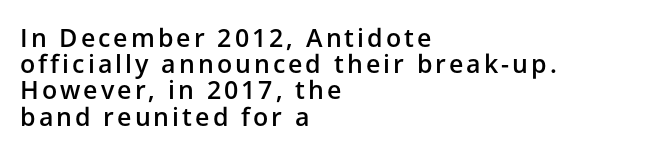
{"italic": "no", "bold": "semi", "underline": "no", "align": "left", "line_spacing": "tight", "line_spacing_ratio": 1.05, "glyph_px": 25}
